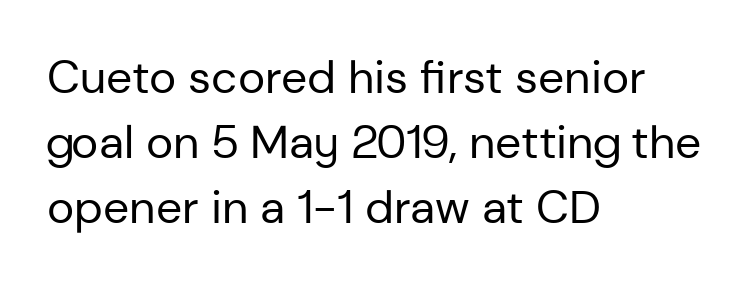
{"serif": "no", "italic": "no", "bold": "no", "weight": "regular", "width": "normal", "stroke_contrast": "low", "x_height": "medium", "monospaced": "no", "underline": "no", "align": "left", "line_spacing": "normal", "line_spacing_ratio": 1.41, "letter_spacing": "normal", "letter_spacing_em": 0.0, "glyph_px": 46}
